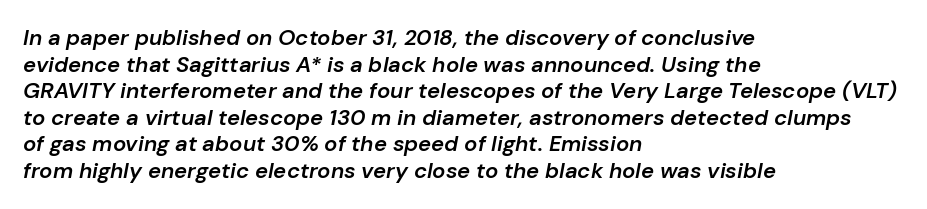
Q: Is the text bold? A: Semi-bold.
Q: Is the text italic (slanted)? A: Yes, it leans right by about 10 degrees.
Q: Is the text underlined? A: No.
Q: How is the paragraph aligned? A: Left-aligned.
Q: Is the spacing between letters normal or unusually wide? A: Normal.
